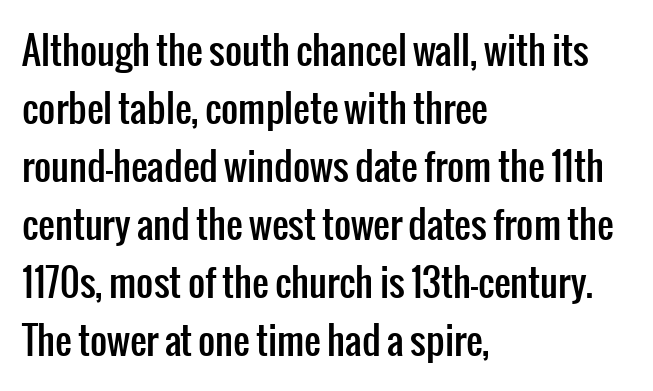
The image shows 37 px condensed sans-serif type, upright; set left-aligned, normal line spacing (1.57x), normal letter spacing, not underlined; low stroke contrast and a medium x-height.
